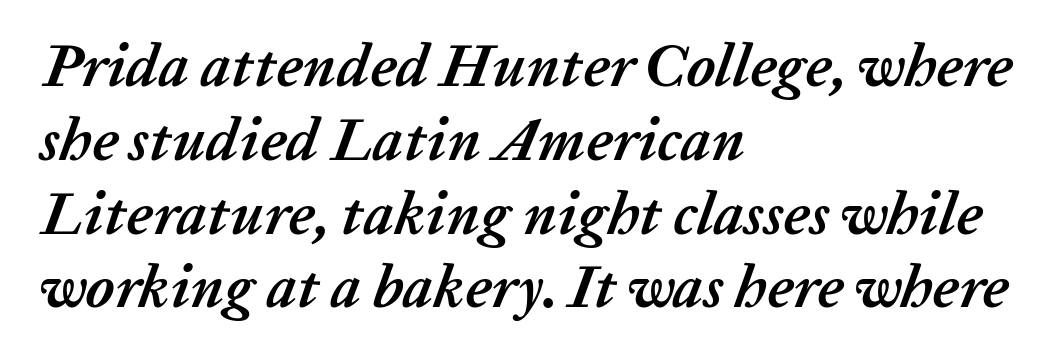
Q: Is the text bold? A: Yes.
Q: Is the text italic (slanted)? A: Yes, it leans right by about 20 degrees.
Q: Is the text underlined? A: No.
Q: How is the paragraph aligned? A: Left-aligned.
Q: Is the spacing between letters normal or unusually wide? A: Normal.
Q: Width (condensed, normal, or wide)? A: Normal.
Q: Stroke contrast? A: Low.
Q: x-height? A: Medium.
Q: Monospaced? A: No.
